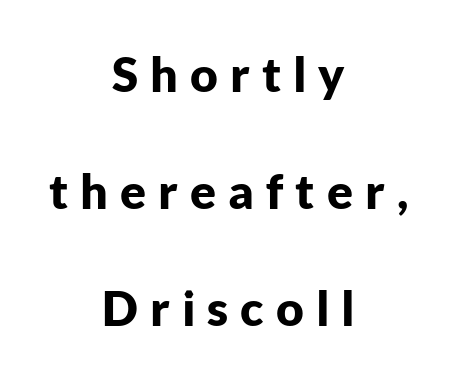
The image shows 48 px bold sans-serif type, upright; set centered, loose line spacing (2.44x), unusually wide letter spacing (+0.25 em), not underlined; low stroke contrast and a medium x-height.
